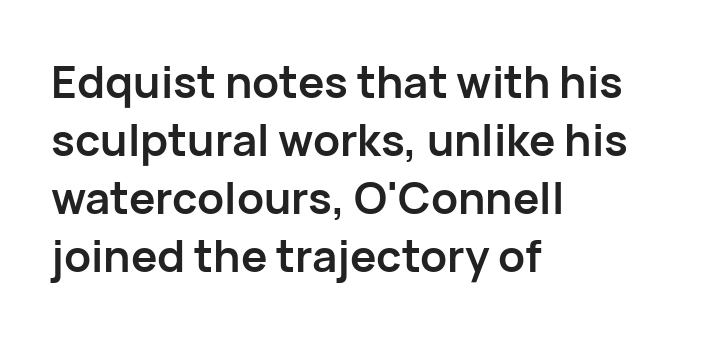
The image shows 44 px semibold sans-serif type, upright; set left-aligned, normal line spacing (1.32x), normal letter spacing, not underlined; low stroke contrast and a medium x-height.
